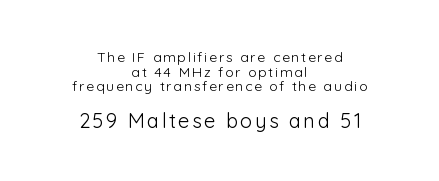
Q: Is the text bold? A: No.
Q: Is the text italic (slanted)? A: No, it is upright.
Q: Is the text underlined? A: No.
Q: How is the paragraph aligned? A: Centered.
Q: Is the spacing between lines tight, normal or loose? A: Tight.
Q: Which block of text is set in a larger size, the first (top) or the second (bottom)? A: The second (bottom) one.
